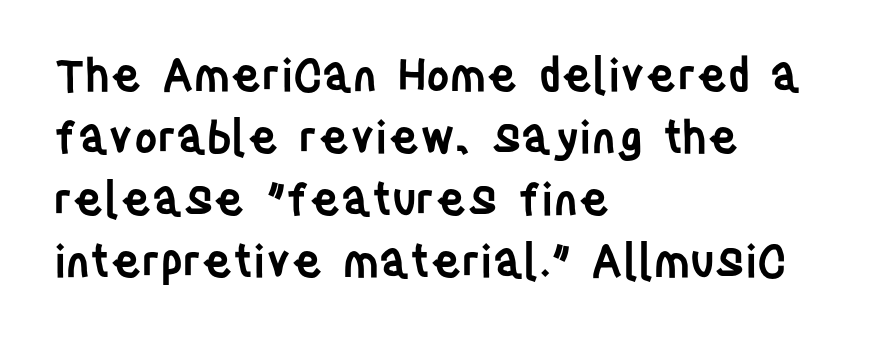
The image shows 45 px semibold, condensed sans-serif type, upright; set left-aligned, normal line spacing (1.38x), normal letter spacing, not underlined; low stroke contrast and a large x-height.
